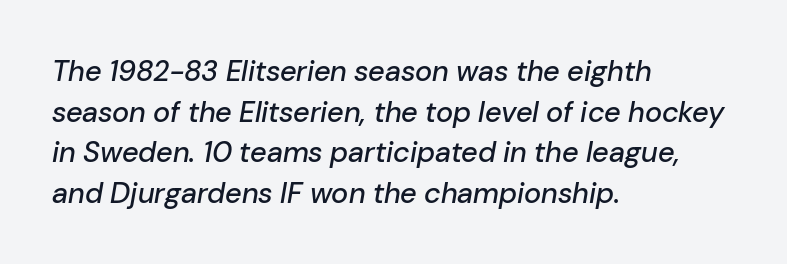
The image shows 29 px text type, italic (leaning right); set left-aligned, normal line spacing (1.4x), normal letter spacing, not underlined; low stroke contrast and a medium x-height.
